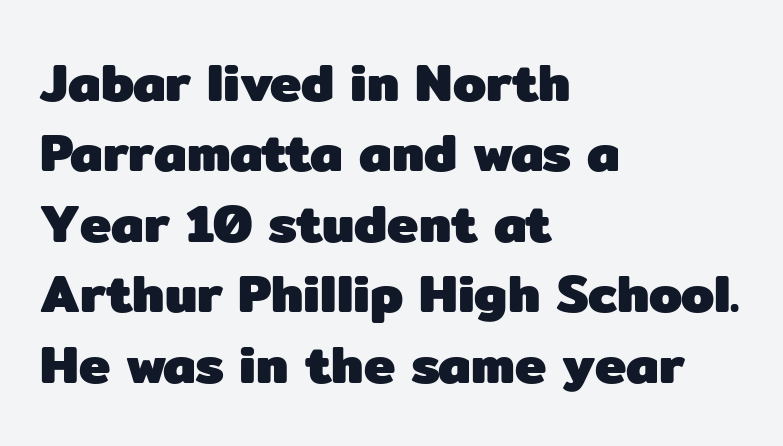
What weight is shown? A full bold with thick strokes. Underlining? Definitely not there. Is this a sans? Yes — the strokes have no serifs. This is roman type, the default non-slanted kind. Each line starts at the same left margin while the right side varies. Character widths vary here, with narrow letters taking less room than wide ones.
